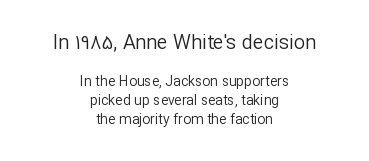
{"italic": "no", "bold": "no", "underline": "no", "align": "center", "line_spacing": "normal", "line_spacing_ratio": 1.36, "letter_spacing": "normal", "letter_spacing_em": 0.0, "larger_block": "first", "size_ratio": 1.43, "glyph_px": 20}
